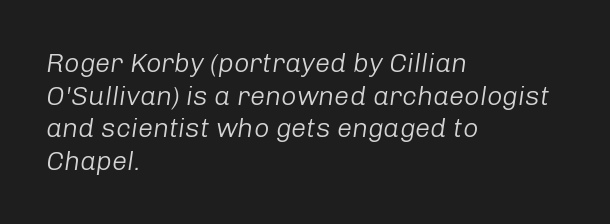
Q: Is the text bold? A: No.
Q: Is the text italic (slanted)? A: Yes, it leans right by about 8 degrees.
Q: Is the text underlined? A: No.
Q: How is the paragraph aligned? A: Left-aligned.
Q: Is the spacing between letters normal or unusually wide? A: Normal.
